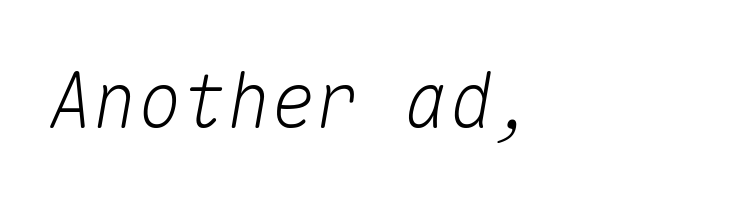
The whole block is typeset with a tilt. Beneath every word, the page is bare. Observe the ordinary spacing: letters are neighbours, not strangers. Do the characters align in a grid? Yes, the font is monospaced.
